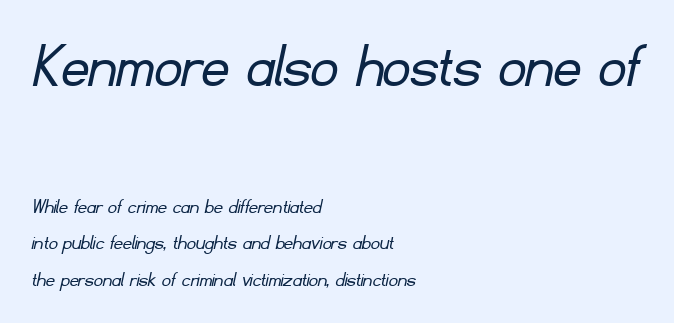
The typeface has the unassuming heft of standard copy or less. A typesetter would label this face a sans. The lines sit at an ordinary, default distance from one another. Letters rest on an invisible, unmarked baseline.
